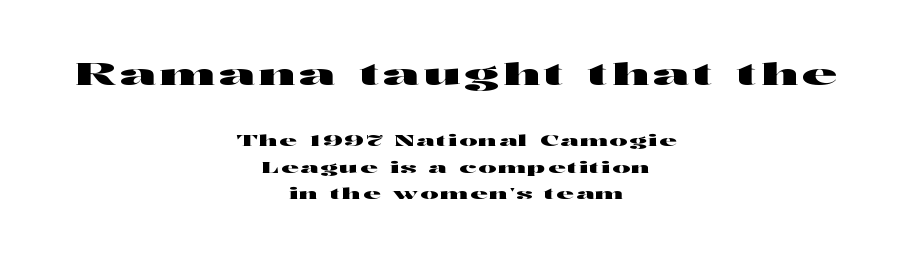
Q: Is the text italic (slanted)? A: No, it is upright.
Q: Is the typeface a serif or a sans-serif typeface? A: Sans-serif.
Q: Is the text underlined? A: No.
Q: How is the paragraph aligned? A: Centered.
Q: Which block of text is set in a larger size, the first (top) or the second (bottom)? A: The first (top) one.
Q: Width (condensed, normal, or wide)? A: Wide.
Q: Stroke contrast? A: High.
Q: x-height? A: Medium.
Q: Monospaced? A: No.
